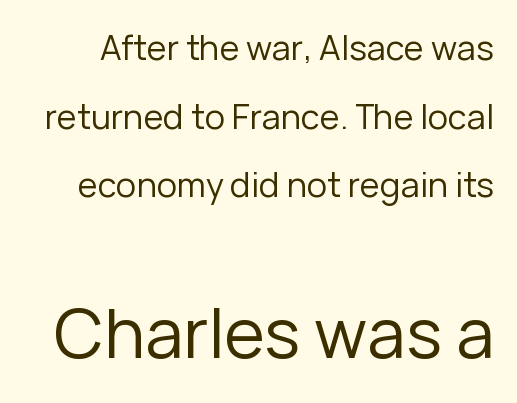
The image shows 69 px regular-weight sans-serif type, upright; set loose line spacing (2.02x), normal letter spacing, not underlined; the second (bottom) block is 2.03x larger; low stroke contrast and a medium x-height.
